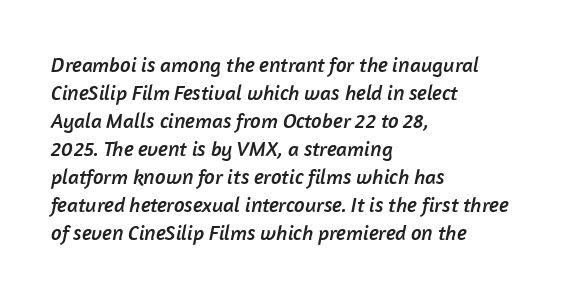
The rag falls on the right side of this text block. The baseline area is clear. Vertically, the passage feels balanced, rows spaced as you'd expect. Short note: letters normally spaced.
